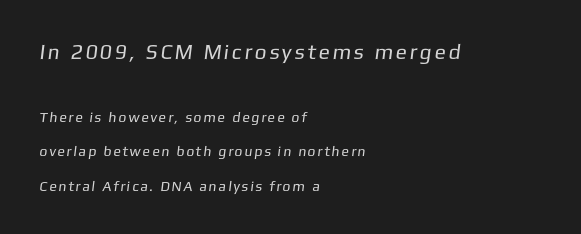
The image shows 21 px text type; set left-aligned, loose line spacing (2.47x), not underlined; the first (top) block is 1.5x larger.
